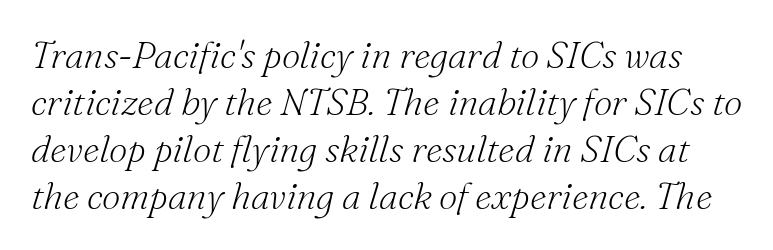
Q: Is the text bold? A: No.
Q: Is the text italic (slanted)? A: Yes, it leans right by about 16 degrees.
Q: Is the typeface a serif or a sans-serif typeface? A: Serif.
Q: Is the text underlined? A: No.
Q: Is the spacing between letters normal or unusually wide? A: Normal.
Q: Is the spacing between lines tight, normal or loose? A: Normal.
Q: Width (condensed, normal, or wide)? A: Normal.
Q: Stroke contrast? A: Medium.
Q: x-height? A: Small.
Q: Monospaced? A: No.
